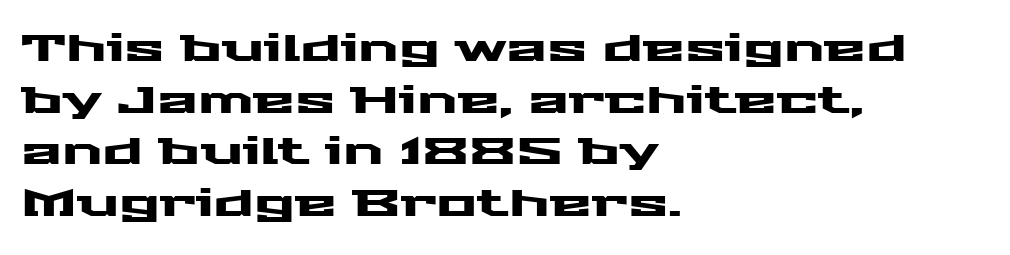
{"serif": "no", "italic": "no", "width": "wide", "stroke_contrast": "medium", "x_height": "medium", "monospaced": "no", "underline": "no", "align": "left", "line_spacing": "normal", "line_spacing_ratio": 1.36, "letter_spacing": "normal", "letter_spacing_em": 0.0, "glyph_px": 38}
